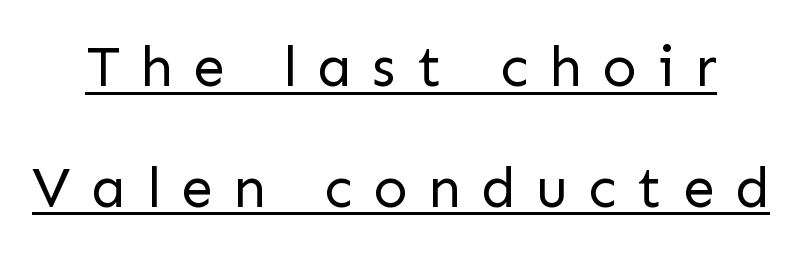
Q: Is the text bold? A: No.
Q: Is the text italic (slanted)? A: No, it is upright.
Q: Is the typeface a serif or a sans-serif typeface? A: Sans-serif.
Q: Is the text underlined? A: Yes.
Q: Is the spacing between letters normal or unusually wide? A: Unusually wide.
Q: Is the spacing between lines tight, normal or loose? A: Loose.
Q: Width (condensed, normal, or wide)? A: Normal.
Q: Stroke contrast? A: Low.
Q: x-height? A: Medium.
Q: Monospaced? A: No.
